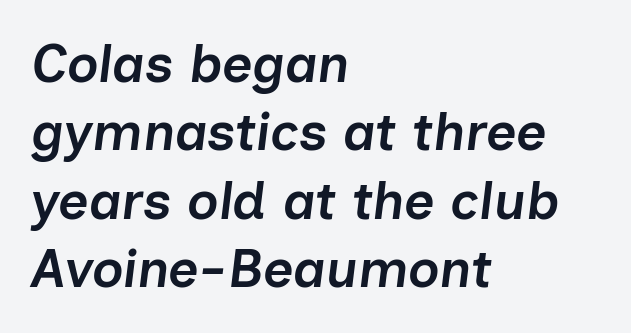
{"italic": "yes", "lean": "right", "slant_degrees": 7, "bold": "semi", "weight": "semibold", "width": "normal", "stroke_contrast": "low", "x_height": "medium", "monospaced": "no", "underline": "no", "align": "left", "line_spacing": "normal", "line_spacing_ratio": 1.29, "letter_spacing": "normal", "letter_spacing_em": 0.0, "glyph_px": 53}
